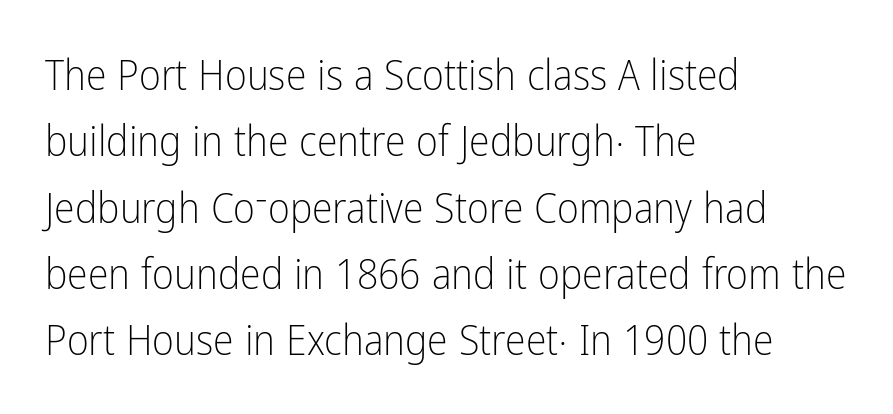
{"serif": "no", "italic": "no", "bold": "no", "weight": "light", "width": "condensed", "stroke_contrast": "low", "x_height": "medium", "monospaced": "no", "underline": "no", "align": "left", "line_spacing": "normal", "line_spacing_ratio": 1.58, "letter_spacing": "normal", "letter_spacing_em": 0.0, "glyph_px": 42}
